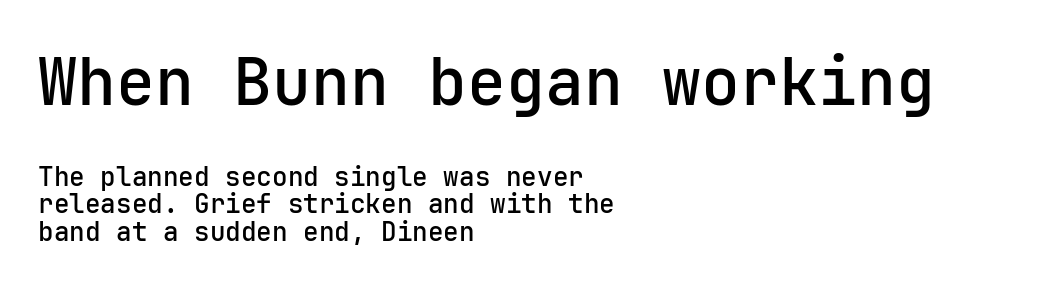
Q: Is the text bold? A: Semi-bold.
Q: Is the text italic (slanted)? A: No, it is upright.
Q: Is the typeface a serif or a sans-serif typeface? A: Sans-serif.
Q: Is the text underlined? A: No.
Q: How is the paragraph aligned? A: Left-aligned.
Q: Is the spacing between letters normal or unusually wide? A: Normal.
Q: Is the spacing between lines tight, normal or loose? A: Tight.
Q: Which block of text is set in a larger size, the first (top) or the second (bottom)? A: The first (top) one.
Q: Width (condensed, normal, or wide)? A: Normal.
Q: Stroke contrast? A: Low.
Q: x-height? A: Medium.
